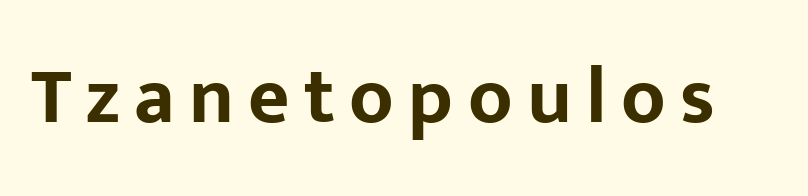
The image shows 80 px bold sans-serif type, upright; set not underlined; low stroke contrast and a medium x-height.
